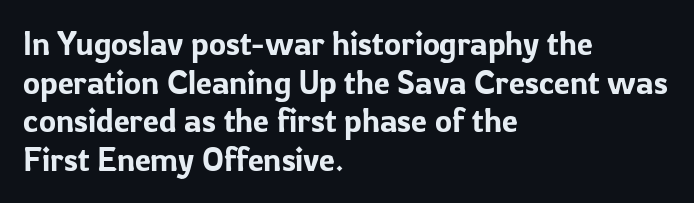
{"serif": "no", "italic": "no", "width": "normal", "stroke_contrast": "low", "x_height": "medium", "monospaced": "no", "underline": "no", "align": "left", "line_spacing_ratio": 1.21, "letter_spacing": "normal", "letter_spacing_em": 0.0, "glyph_px": 32}
